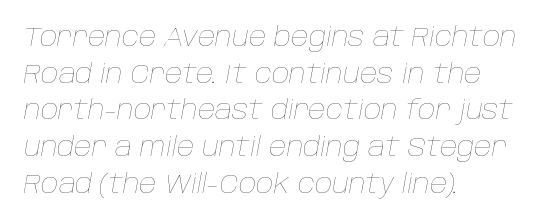
Line spacing here is normal. The tracking reads as untouched default to a designer's eye. These lines are set flush left with a ragged right edge. Style check: oblique. The cut favours lightness, reaching ordinary text weight at its darkest. No word sits above an underline.
